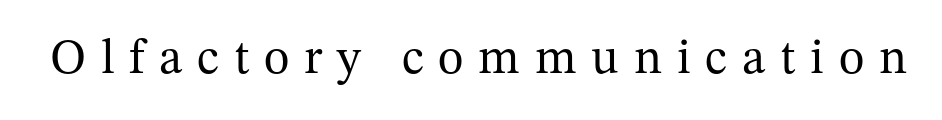
Tracking value appears strongly positive — letters spread wide. The letters look calm and open, with moderate or lighter stems. Descenders are the only things crossing below the line. These lines are rendered in a variable-pitch font.
